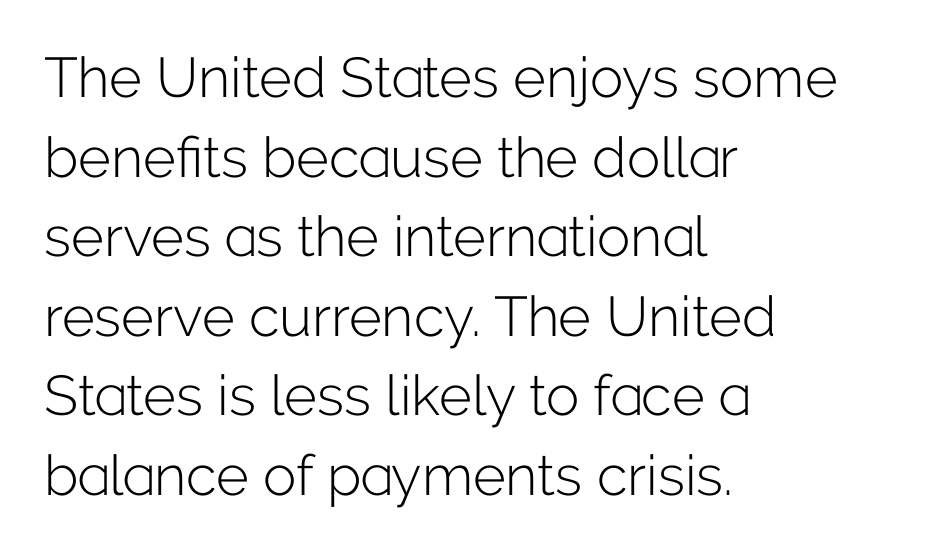
The image shows 56 px light sans-serif type, upright; set left-aligned, normal line spacing (1.42x), normal letter spacing, not underlined; low stroke contrast and a medium x-height.
